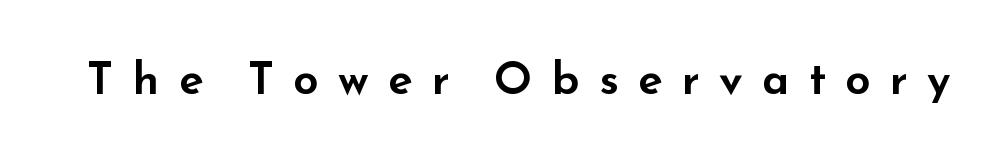
The image shows 45 px wide sans-serif type, upright; set unusually wide letter spacing (+0.43 em), not underlined; low stroke contrast and a small x-height.
